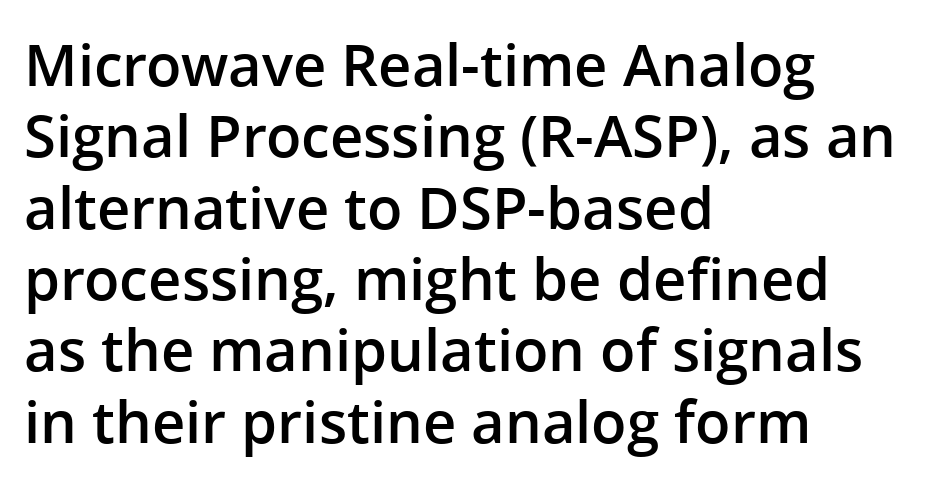
Q: Is the text bold? A: Semi-bold.
Q: Is the text italic (slanted)? A: No, it is upright.
Q: Is the typeface a serif or a sans-serif typeface? A: Sans-serif.
Q: Is the text underlined? A: No.
Q: How is the paragraph aligned? A: Left-aligned.
Q: Is the spacing between letters normal or unusually wide? A: Normal.
Q: Width (condensed, normal, or wide)? A: Normal.
Q: Stroke contrast? A: Low.
Q: x-height? A: Medium.
Q: Monospaced? A: No.
